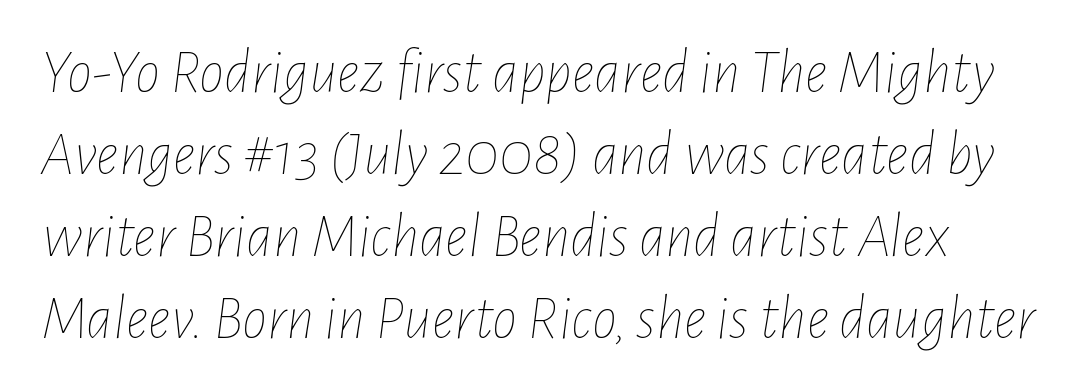
The image shows 63 px thin, condensed type, italic (leaning right); set normal line spacing (1.3x), normal letter spacing, not underlined; low stroke contrast and a medium x-height.
